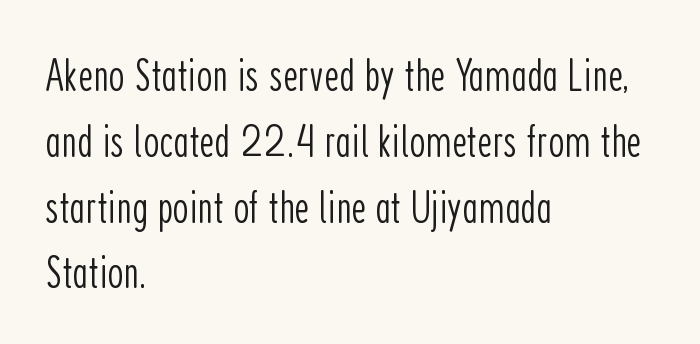
The image shows 46 px light, condensed sans-serif type, upright; set left-aligned, normal line spacing (1.43x), normal letter spacing, not underlined; low stroke contrast and a medium x-height.
